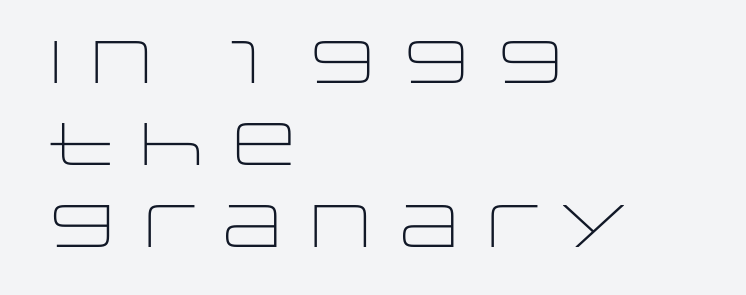
Q: Is the text bold? A: No.
Q: Is the text italic (slanted)? A: No, it is upright.
Q: Is the typeface a serif or a sans-serif typeface? A: Sans-serif.
Q: Is the text underlined? A: No.
Q: How is the paragraph aligned? A: Left-aligned.
Q: Is the spacing between letters normal or unusually wide? A: Normal.
Q: Is the spacing between lines tight, normal or loose? A: Normal.
Q: Width (condensed, normal, or wide)? A: Wide.
Q: Stroke contrast? A: Low.
Q: x-height? A: Large.
Q: Monospaced? A: No.
